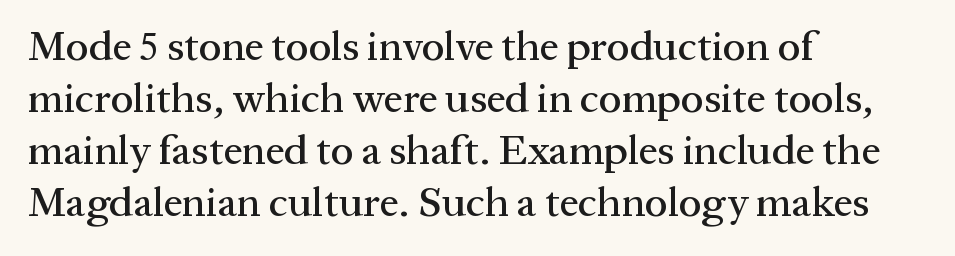
I'd call this a serif setting — the letters wear small feet. Characters follow at the spacing the type designer built in. Words float on clear page, feet unadorned. Quick note: not italic, upright. The passage is arranged the way most books set body copy — flush left. Think of a printed novel: that variable character pitch is what you see here.
